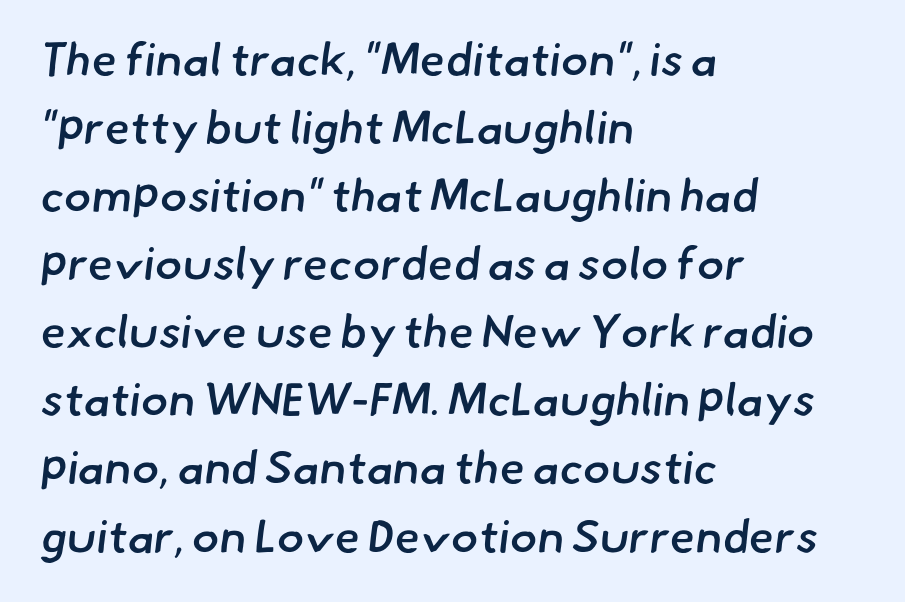
Q: Is the text bold? A: Semi-bold.
Q: Is the typeface a serif or a sans-serif typeface? A: Sans-serif.
Q: Is the text underlined? A: No.
Q: How is the paragraph aligned? A: Left-aligned.
Q: Is the spacing between letters normal or unusually wide? A: Normal.
Q: Is the spacing between lines tight, normal or loose? A: Normal.
Q: Width (condensed, normal, or wide)? A: Normal.
Q: Stroke contrast? A: Low.
Q: x-height? A: Small.
Q: Monospaced? A: No.
